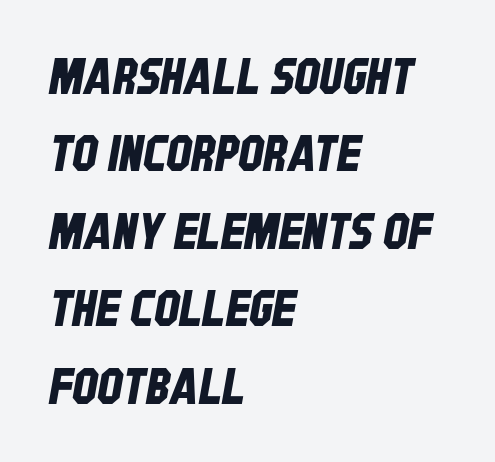
The image shows 50 px condensed sans-serif type; set left-aligned, normal line spacing (1.55x), normal letter spacing, not underlined; low stroke contrast and a large x-height.
